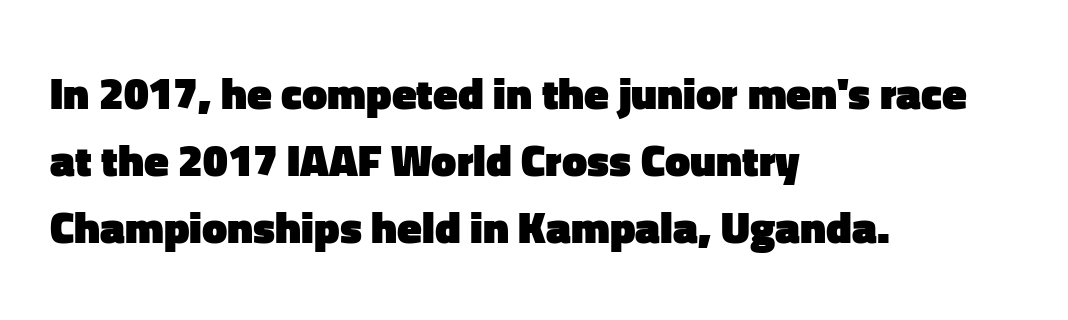
The image shows 45 px heavy sans-serif type, upright; set left-aligned, normal line spacing (1.49x), normal letter spacing, not underlined; low stroke contrast and a medium x-height.
